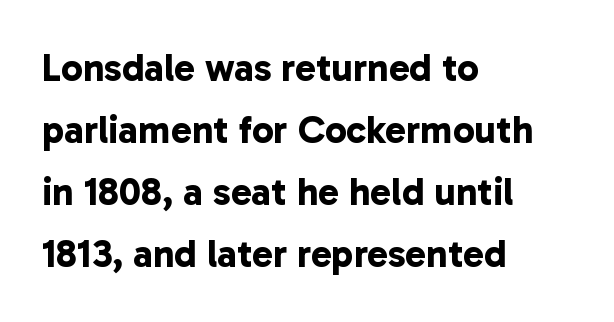
Q: Is the text bold? A: Yes.
Q: Is the typeface a serif or a sans-serif typeface? A: Sans-serif.
Q: Is the text underlined? A: No.
Q: How is the paragraph aligned? A: Left-aligned.
Q: Is the spacing between letters normal or unusually wide? A: Normal.
Q: Is the spacing between lines tight, normal or loose? A: Normal.
Q: Width (condensed, normal, or wide)? A: Normal.
Q: Stroke contrast? A: Low.
Q: x-height? A: Medium.
Q: Monospaced? A: No.
